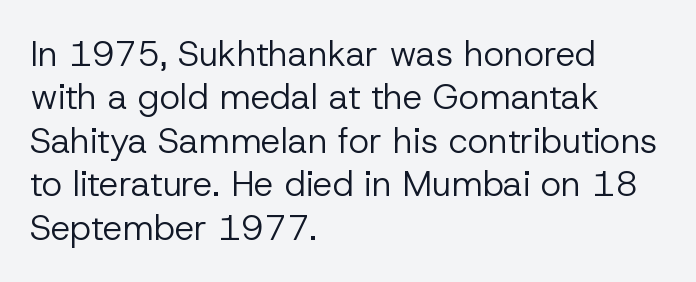
The line texture is even and compact thanks to regular tracking. Notice how the stems are strictly vertical — no italics here. Note: no serifs on the glyphs. Spacing verdict: proportional, widths tailored to each character. Has an underline been added? It has not. The text block is weighted toward the left margin, trailing off unevenly rightward.
